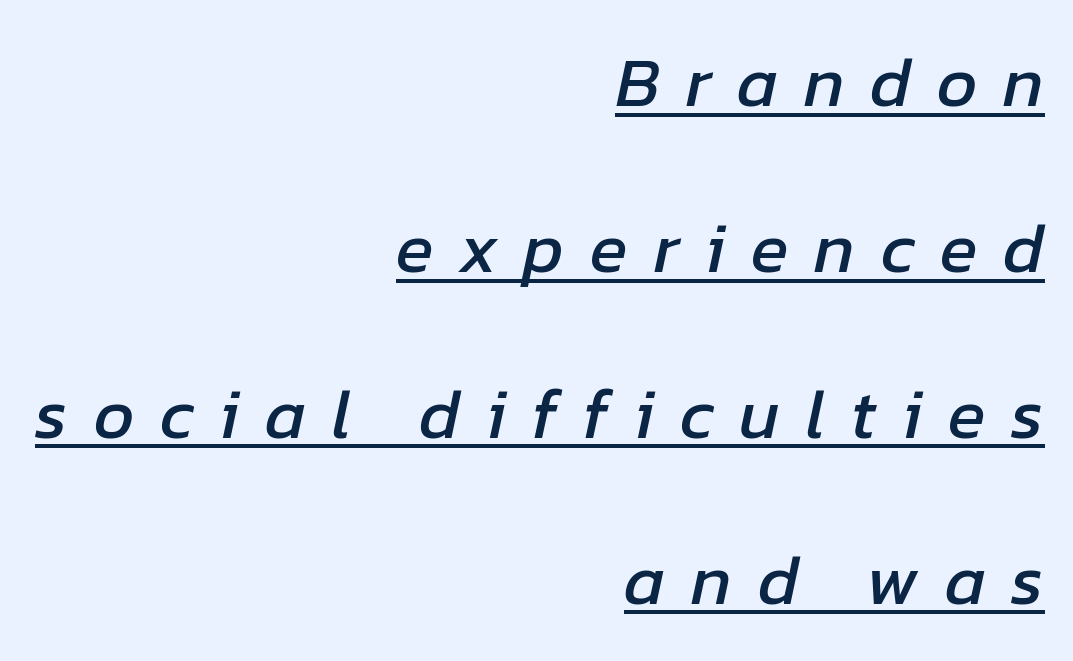
{"italic": "yes", "lean": "right", "slant_degrees": 12, "width": "normal", "stroke_contrast": "low", "x_height": "medium", "monospaced": "no", "underline": "yes", "align": "right", "line_spacing": "loose", "line_spacing_ratio": 2.37, "letter_spacing": "wide", "letter_spacing_em": 0.37, "glyph_px": 70}
